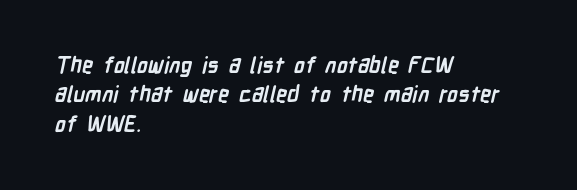
Regarding leading, the lines here are spaced in the standard way. One-word summary of the alignment: left. Honestly, the letter spacing is just normal — you wouldn't notice it. Clear beneath every line of the passage.
